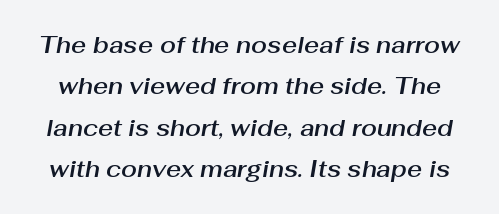
Characters follow at the spacing the type designer built in. The face used here has a pronounced slope to its letters. Unmarked baselines from the first word to the last.
